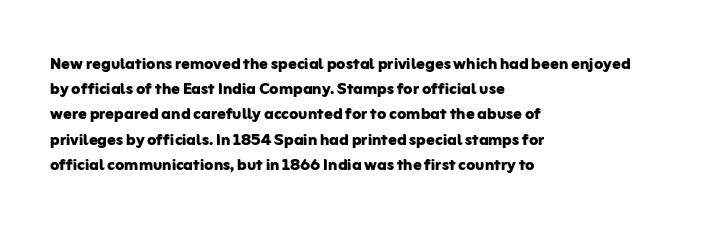
The image shows 21 px bold type, upright; set left-aligned, line spacing 1.2x, normal letter spacing, not underlined.
